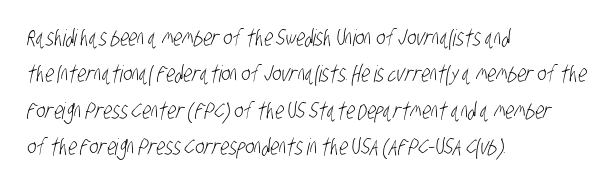
The image shows 23 px text type; set left-aligned, normal line spacing (1.58x), normal letter spacing, not underlined.
